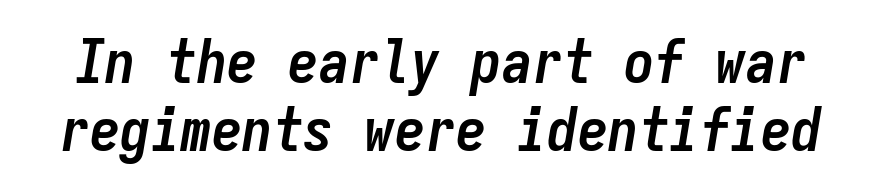
The image shows 61 px semibold, condensed type, italic (leaning right), monospaced; set tight line spacing (1.11x), normal letter spacing, not underlined; low stroke contrast and a medium x-height.
